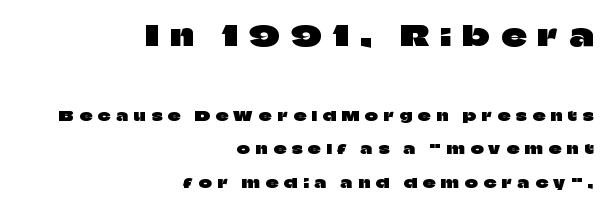
Q: Is the text italic (slanted)? A: No, it is upright.
Q: Is the typeface a serif or a sans-serif typeface? A: Sans-serif.
Q: Is the text underlined? A: No.
Q: How is the paragraph aligned? A: Right-aligned.
Q: Is the spacing between letters normal or unusually wide? A: Unusually wide.
Q: Is the spacing between lines tight, normal or loose? A: Loose.
Q: Which block of text is set in a larger size, the first (top) or the second (bottom)? A: The first (top) one.
Q: Width (condensed, normal, or wide)? A: Normal.
Q: Stroke contrast? A: Low.
Q: x-height? A: Large.
Q: Monospaced? A: No.
